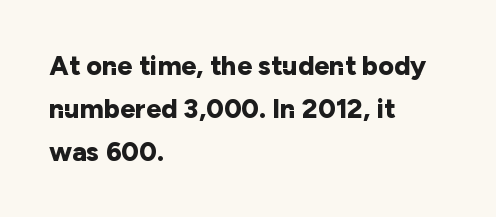
The image shows 27 px bold type, upright; set left-aligned, normal line spacing (1.59x), normal letter spacing, not underlined.
